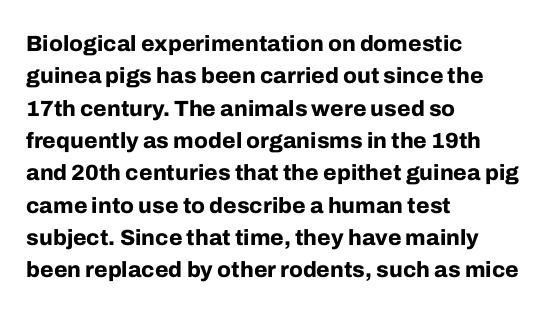
The image shows 22 px bold type, upright; set left-aligned, normal line spacing (1.47x), normal letter spacing, not underlined.
